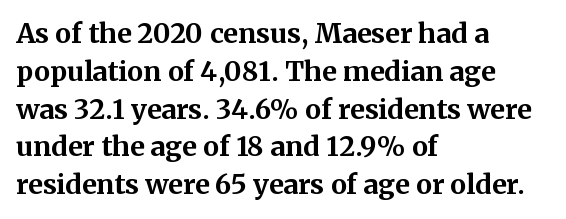
The image shows 27 px bold type, upright; set left-aligned, normal line spacing (1.4x), normal letter spacing, not underlined.
